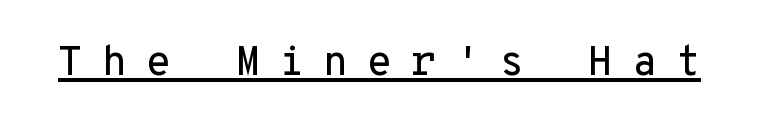
The image shows 41 px sans-serif type, upright, monospaced; set unusually wide letter spacing (+0.46 em), underlined; low stroke contrast and a medium x-height.
